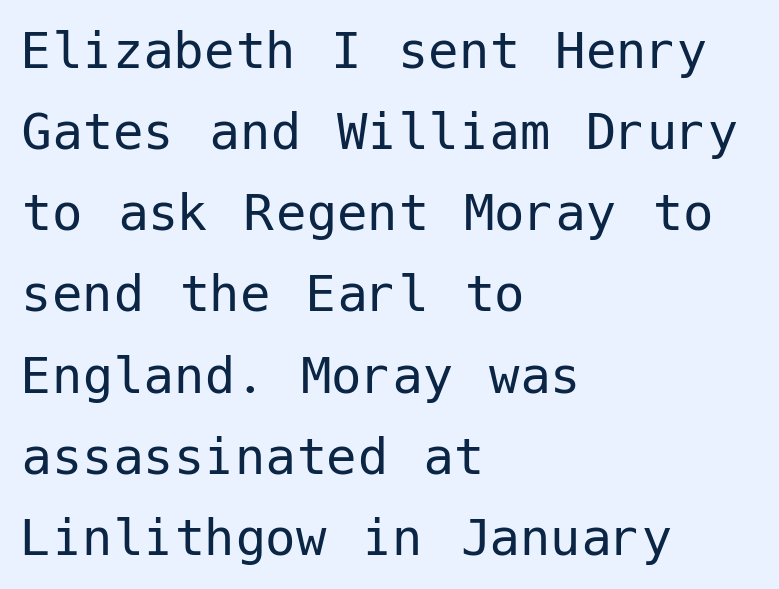
{"serif": "no", "italic": "no", "bold": "no", "weight": "regular", "width": "normal", "stroke_contrast": "low", "x_height": "medium", "underline": "no", "align": "left", "line_spacing": "normal", "line_spacing_ratio": 1.33, "letter_spacing": "normal", "letter_spacing_em": 0.0, "glyph_px": 61}
